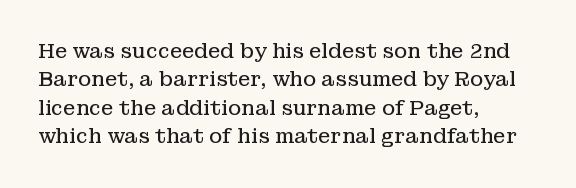
{"italic": "no", "bold": "no", "underline": "no", "align": "left", "line_spacing": "normal", "line_spacing_ratio": 1.42, "letter_spacing": "normal", "letter_spacing_em": 0.0, "glyph_px": 20}
